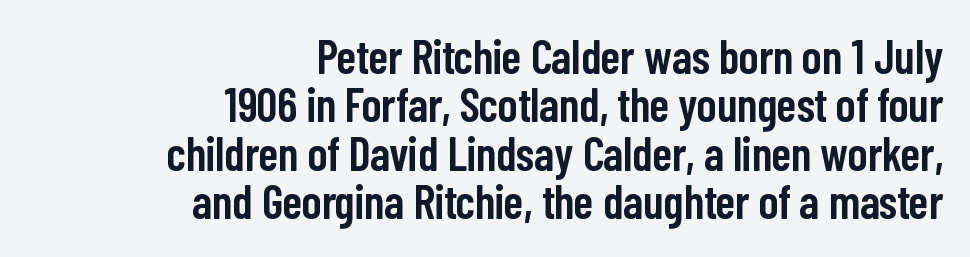
Letters rest on an invisible, unmarked baseline. Does the weight exceed regular? Yes, but only to semibold. Character widths vary here, with narrow letters taking less room than wide ones. Vertical strokes here are truly vertical. Typeset ragged left — the right edge is the straight one. Observe the ordinary spacing: letters are neighbours, not strangers.
